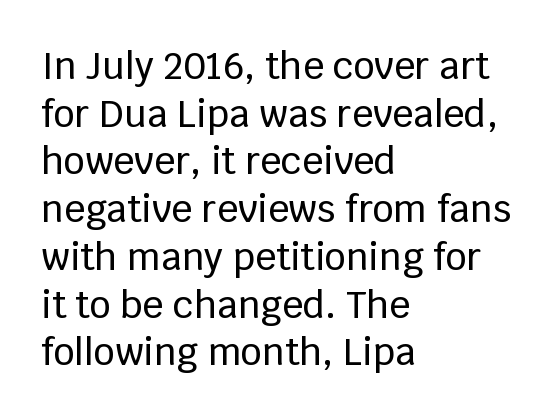
{"serif": "no", "italic": "no", "width": "normal", "stroke_contrast": "low", "x_height": "large", "monospaced": "no", "underline": "no", "align": "left", "line_spacing": "normal", "line_spacing_ratio": 1.29, "letter_spacing": "normal", "letter_spacing_em": 0.0, "glyph_px": 37}
